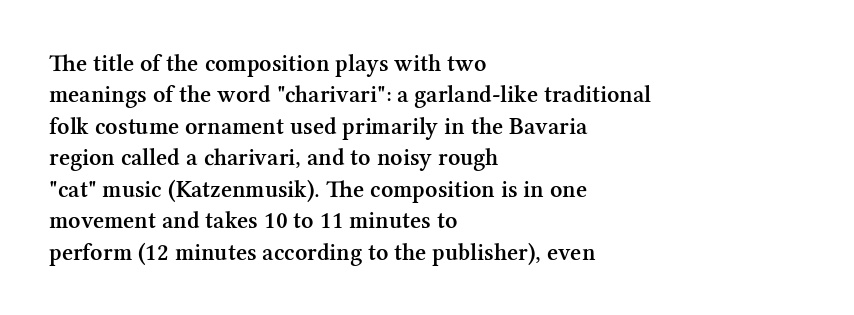
The image shows 24 px text type, upright; set left-aligned, normal line spacing (1.31x), normal letter spacing, not underlined.
